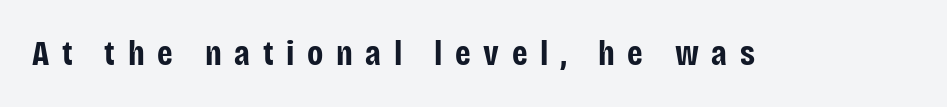
Q: Is the text bold? A: Yes.
Q: Is the text italic (slanted)? A: No, it is upright.
Q: Is the typeface a serif or a sans-serif typeface? A: Sans-serif.
Q: Is the text underlined? A: No.
Q: Is the spacing between letters normal or unusually wide? A: Unusually wide.
Q: Width (condensed, normal, or wide)? A: Condensed.
Q: Stroke contrast? A: Low.
Q: x-height? A: Large.
Q: Monospaced? A: No.
